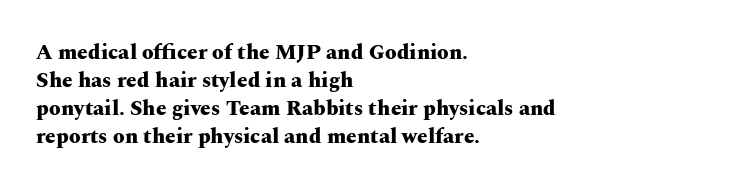
{"italic": "no", "bold": "yes", "underline": "no", "align": "left", "line_spacing": "normal", "line_spacing_ratio": 1.33, "letter_spacing": "normal", "letter_spacing_em": 0.0, "glyph_px": 21}
